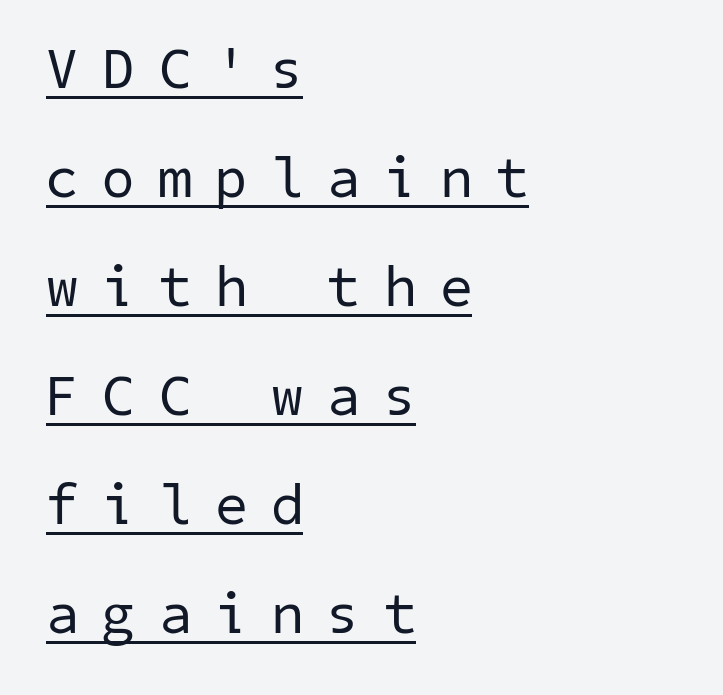
Q: Is the text bold? A: No.
Q: Is the typeface a serif or a sans-serif typeface? A: Sans-serif.
Q: Is the text underlined? A: Yes.
Q: How is the paragraph aligned? A: Left-aligned.
Q: Is the spacing between letters normal or unusually wide? A: Unusually wide.
Q: Width (condensed, normal, or wide)? A: Normal.
Q: Stroke contrast? A: Low.
Q: x-height? A: Medium.
